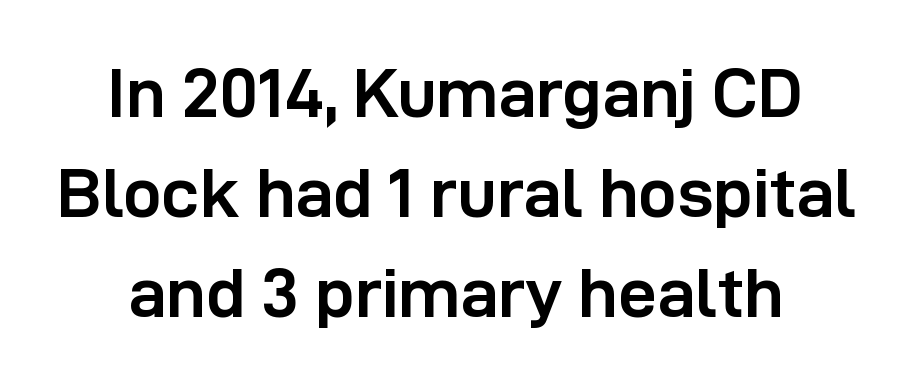
The image shows 69 px semibold sans-serif type, upright; set normal line spacing (1.45x), normal letter spacing, not underlined; low stroke contrast and a medium x-height.
